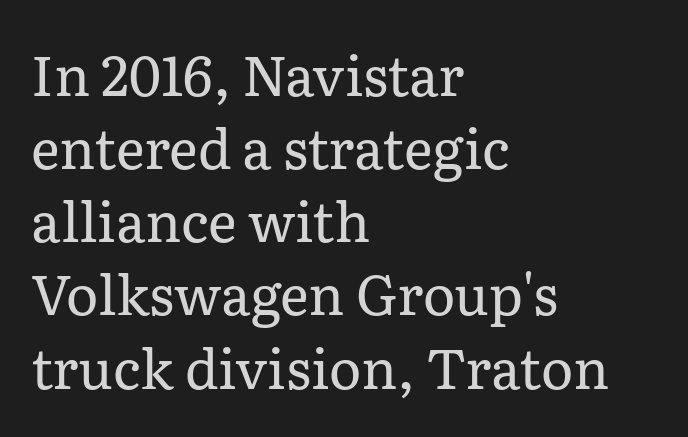
{"serif": "yes", "italic": "no", "bold": "no", "weight": "regular", "width": "normal", "stroke_contrast": "low", "x_height": "medium", "monospaced": "no", "underline": "no", "align": "left", "line_spacing": "normal", "line_spacing_ratio": 1.33, "letter_spacing": "normal", "letter_spacing_em": 0.0, "glyph_px": 55}
